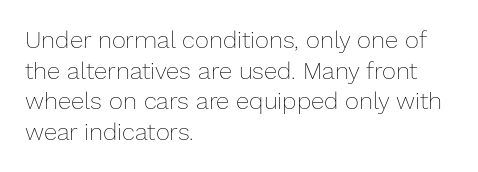
Q: Is the text bold? A: No.
Q: Is the text italic (slanted)? A: No, it is upright.
Q: Is the text underlined? A: No.
Q: How is the paragraph aligned? A: Left-aligned.
Q: Is the spacing between letters normal or unusually wide? A: Normal.
Q: Is the spacing between lines tight, normal or loose? A: Normal.
